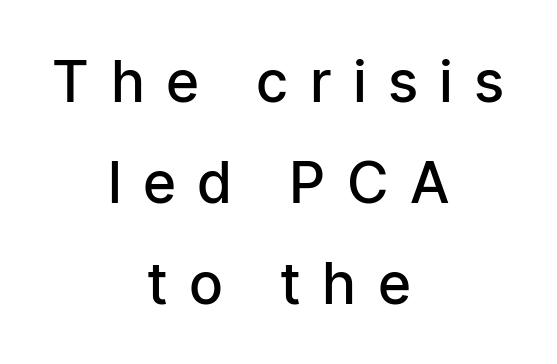
Spacing between characters has been opened up far beyond the box default. This sample has the flowing, uneven cadence of proportional lettering. You can tell it's not italic because the verticals are truly vertical. Anything drawn beneath the words? Only blank space.
